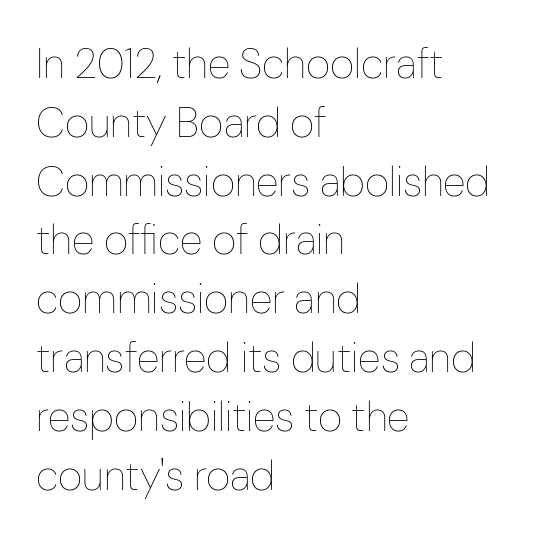
The image shows 42 px thin, condensed type, upright; set left-aligned, normal line spacing (1.4x), normal letter spacing, not underlined; low stroke contrast and a medium x-height.
